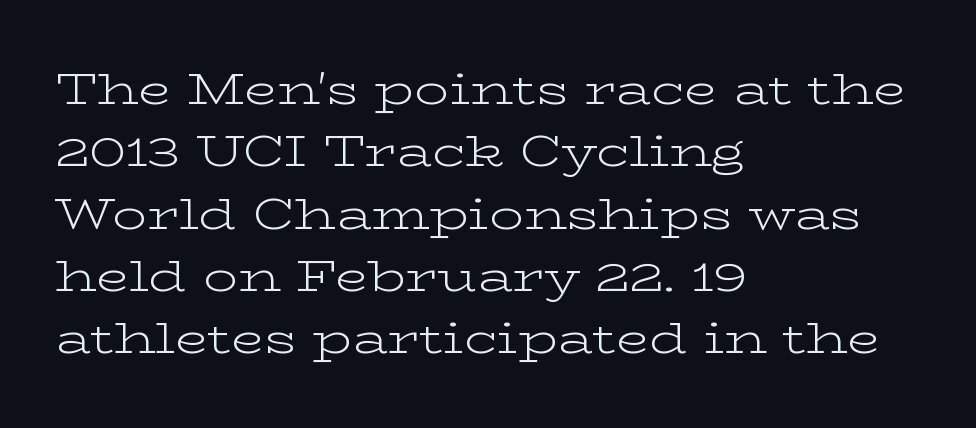
The image shows 43 px light, wide serif type, upright; set left-aligned, normal line spacing (1.45x), normal letter spacing, not underlined; low stroke contrast and a medium x-height.
